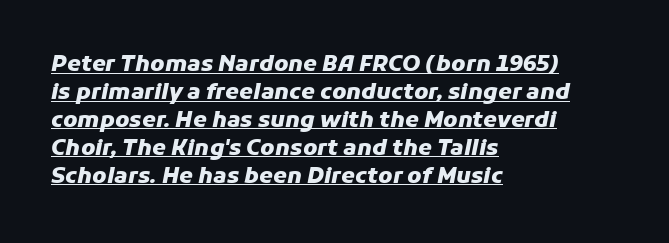
The image shows 22 px bold type, italic (leaning right); set left-aligned, normal line spacing (1.27x), normal letter spacing, underlined.
